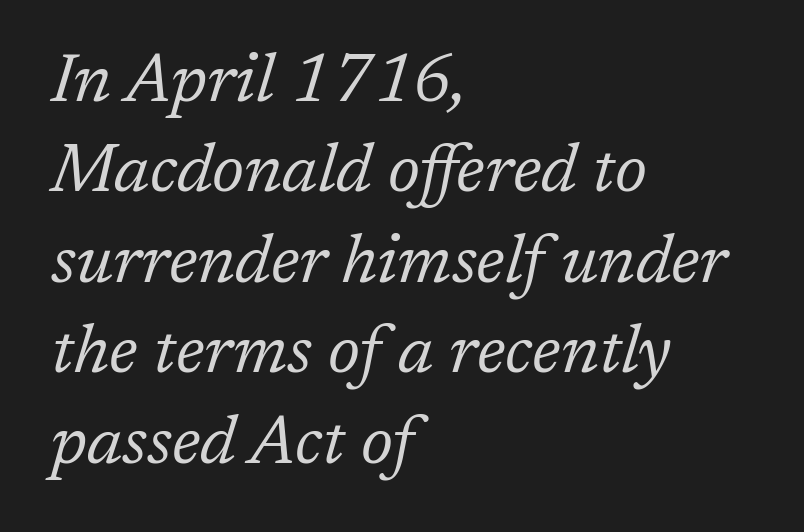
The strip under each line holds only bare page. This is serif lettering, the kind often seen in printed books. Proportional: the letters do not fall into vertical columns. The passage shown stacks its lines at a standard gap. Students, note that the glyphs here touch the page at normal intervals. Does the lettering tilt? It does — this is italic.
